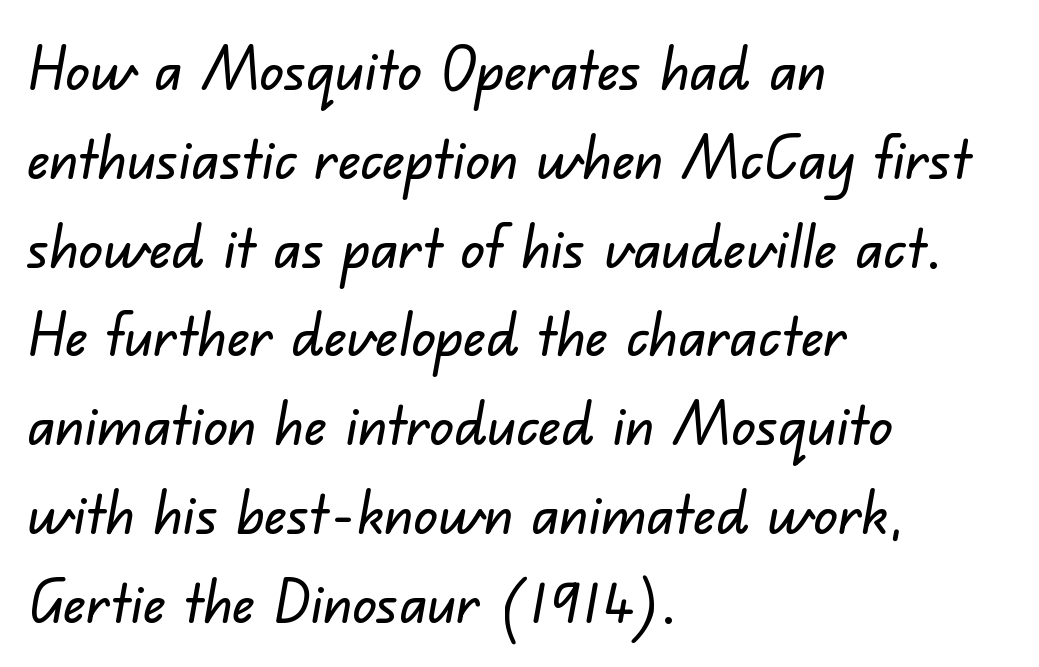
Q: Is the typeface a serif or a sans-serif typeface? A: Sans-serif.
Q: Is the text underlined? A: No.
Q: How is the paragraph aligned? A: Left-aligned.
Q: Is the spacing between letters normal or unusually wide? A: Normal.
Q: Is the spacing between lines tight, normal or loose? A: Normal.
Q: Width (condensed, normal, or wide)? A: Normal.
Q: Stroke contrast? A: Low.
Q: x-height? A: Small.
Q: Monospaced? A: No.
